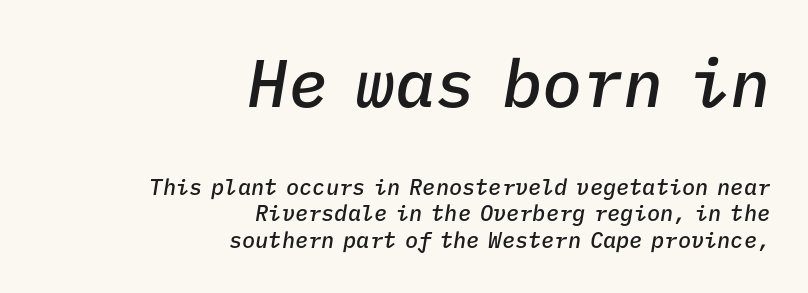
{"italic": "yes", "lean": "right", "slant_degrees": 9, "bold": "semi", "weight": "semibold", "width": "normal", "stroke_contrast": "low", "x_height": "medium", "monospaced": "yes", "underline": "no", "align": "right", "line_spacing_ratio": 1.2, "letter_spacing": "normal", "letter_spacing_em": 0.0, "larger_block": "first", "size_ratio": 3.05, "glyph_px": 67}
